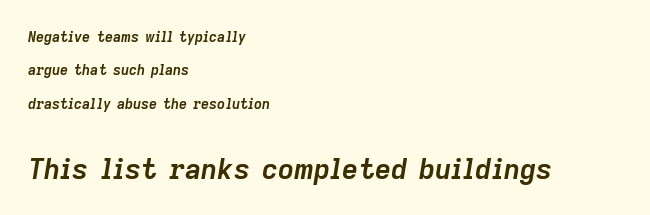
The image shows 28 px semibold type, italic (leaning right); set left-aligned, loose line spacing (2.39x), normal letter spacing, not underlined; the second (bottom) block is 2.0x larger; low stroke contrast and a medium x-height.
